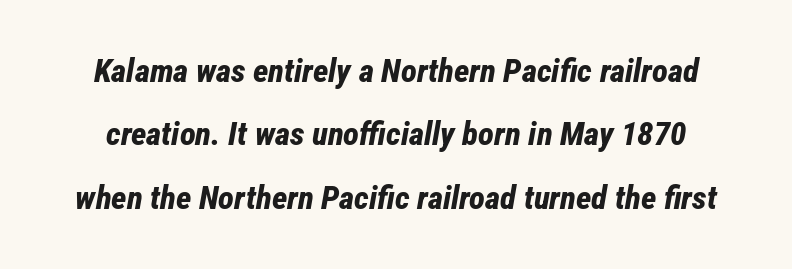
Check under the words: just untouched page. This is heavy type, rendered in bold. Spacing verdict: proportional, widths tailored to each character. In terms of leading, this rendering errs on the spacious side.
